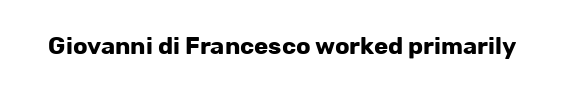
What stands out about the letter spacing? Nothing — it is the standard amount. Upright lettering throughout. Bold? Absolutely — the strokes are thick and heavy. The glyphs are unaccompanied by any horizontal stroke below them.
